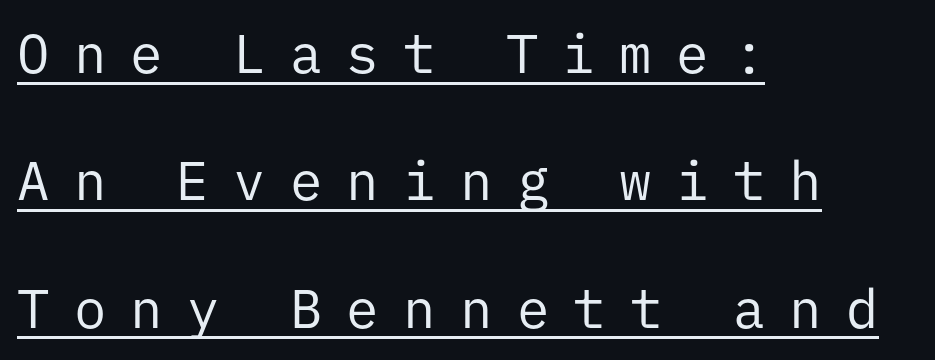
{"serif": "no", "italic": "no", "bold": "no", "weight": "regular", "width": "normal", "stroke_contrast": "low", "x_height": "medium", "monospaced": "yes", "underline": "yes", "align": "left", "line_spacing": "loose", "line_spacing_ratio": 2.36, "letter_spacing": "wide", "letter_spacing_em": 0.45, "glyph_px": 54}
